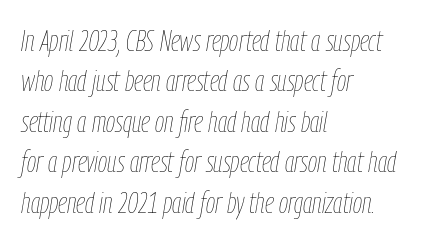
Left-aligned paragraph, ragged on the right. The typesetting does not lean heavy: it is not bold. This block has exactly the height ordinary leading produces. Clear beneath every line of the passage. The face used here is proportionally spaced, like ordinary book or web type.
